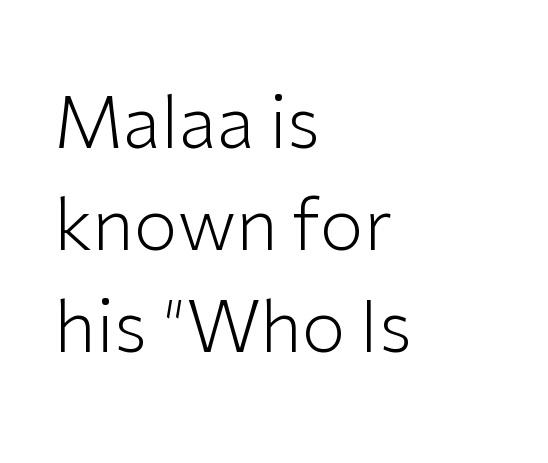
Proportional: the letters do not fall into vertical columns. Short and long lines alike share a common starting point at left. The lettering holds an erect, upright posture throughout. Counters stay open thanks to moderate or lighter strokes. To sum up the face: it is a sans, with no serifs.
